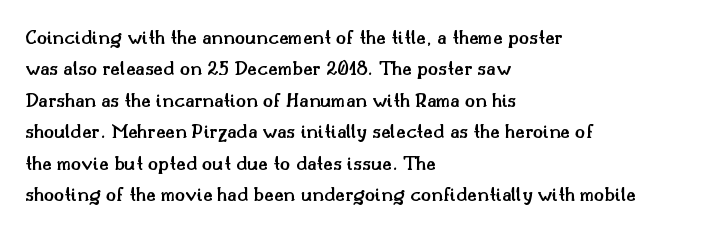
{"italic": "no", "bold": "semi", "underline": "no", "align": "left", "line_spacing": "normal", "line_spacing_ratio": 1.5, "letter_spacing": "normal", "letter_spacing_em": 0.0, "glyph_px": 21}
